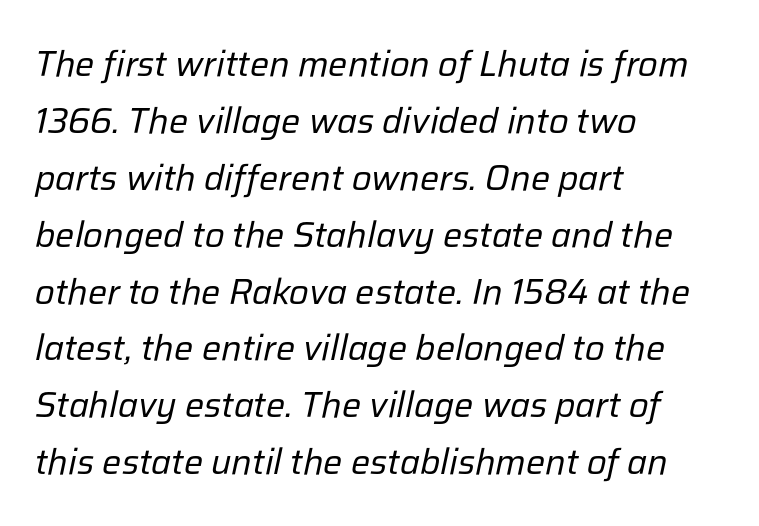
{"italic": "yes", "lean": "right", "slant_degrees": 12, "bold": "no", "weight": "regular", "width": "normal", "stroke_contrast": "low", "x_height": "medium", "monospaced": "no", "underline": "no", "align": "left", "line_spacing": "normal", "line_spacing_ratio": 1.58, "letter_spacing": "normal", "letter_spacing_em": 0.0, "glyph_px": 36}
